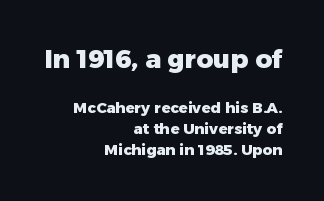
The words here are not underlined. Every character sits straight up, as roman type does. If you squint, the top block still reads clearly — it's the larger of the two. Typesetter's note: full bold, strokes at maximum text heaviness. The ragged edge is on the left, which tells us the setting is flush right. If you measured baseline to baseline, you'd find a middling distance.
